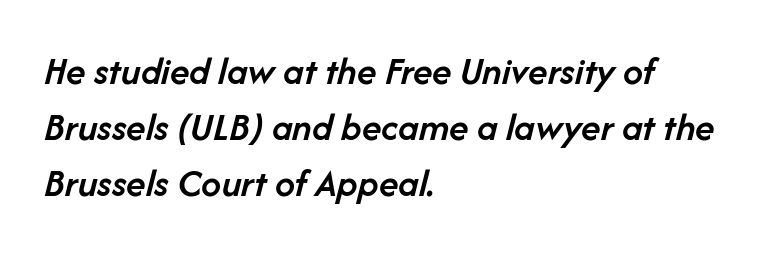
The tracking reads as untouched default to a designer's eye. As a designer I'd log this as weight 600, semibold. The rendering applies a slant to the glyphs. Alignment: flush left. A normal amount of white space separates one row of letters from the next.
